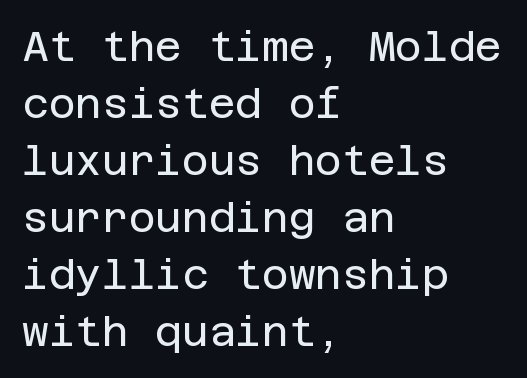
The image shows 41 px regular-weight sans-serif type, upright; set left-aligned, normal line spacing (1.39x), normal letter spacing, not underlined; low stroke contrast and a large x-height.
